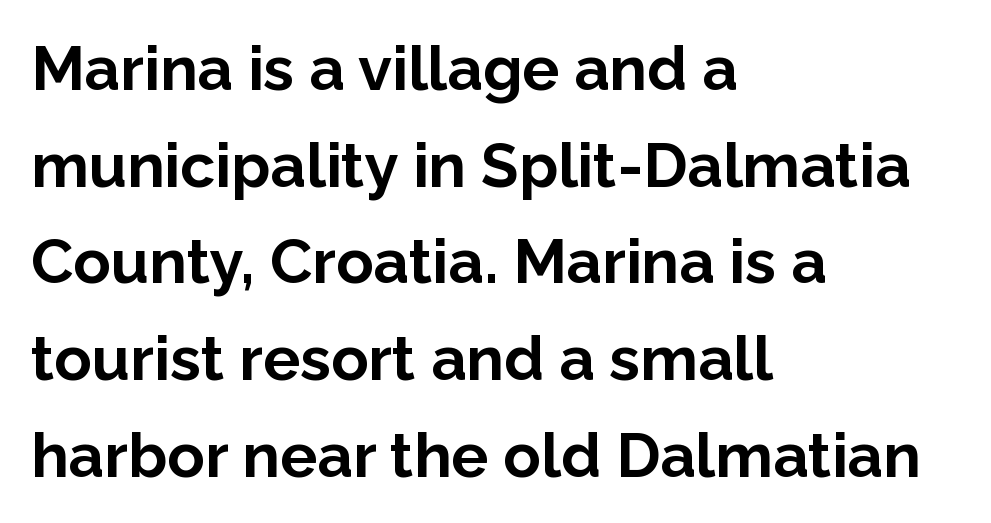
The image shows 62 px bold sans-serif type, upright; set left-aligned, normal line spacing (1.56x), normal letter spacing, not underlined; low stroke contrast and a medium x-height.
